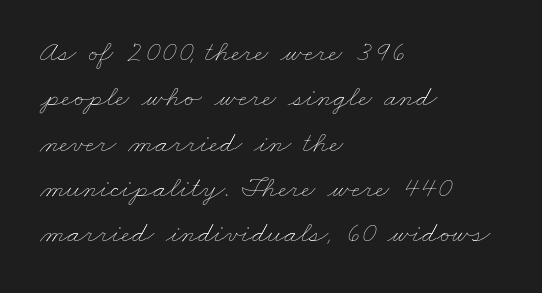
Q: Is the text bold? A: No.
Q: Is the text underlined? A: No.
Q: How is the paragraph aligned? A: Left-aligned.
Q: Is the spacing between letters normal or unusually wide? A: Normal.
Q: Is the spacing between lines tight, normal or loose? A: Normal.
Q: Width (condensed, normal, or wide)? A: Wide.
Q: Stroke contrast? A: Low.
Q: x-height? A: Small.
Q: Monospaced? A: No.
